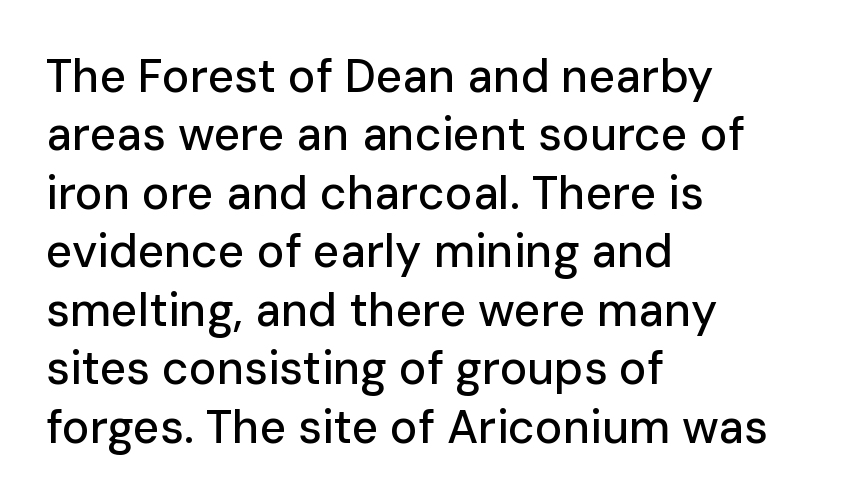
The image shows 46 px sans-serif type, upright; set left-aligned, normal line spacing (1.27x), normal letter spacing, not underlined; low stroke contrast and a medium x-height.
